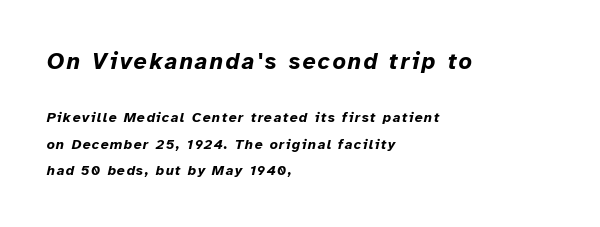
{"italic": "yes", "lean": "right", "slant_degrees": 12, "bold": "yes", "underline": "no", "align": "left", "line_spacing_ratio": 1.87, "larger_block": "first", "size_ratio": 1.64, "glyph_px": 23}
